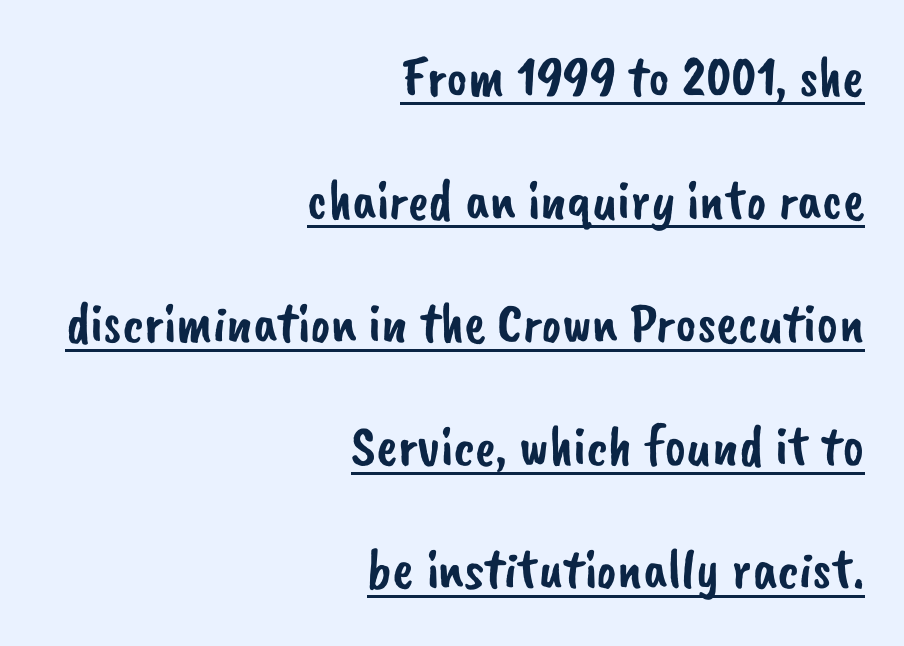
The image shows 57 px sans-serif type; set right-aligned, loose line spacing (2.16x), normal letter spacing, underlined; low stroke contrast and a small x-height.
